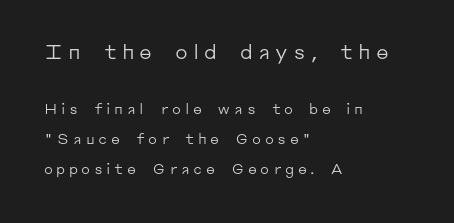
The image shows 20 px text type, upright; set left-aligned, loose line spacing (2.15x), unusually wide letter spacing (+0.25 em), not underlined; the first (top) block is 1.43x larger.
